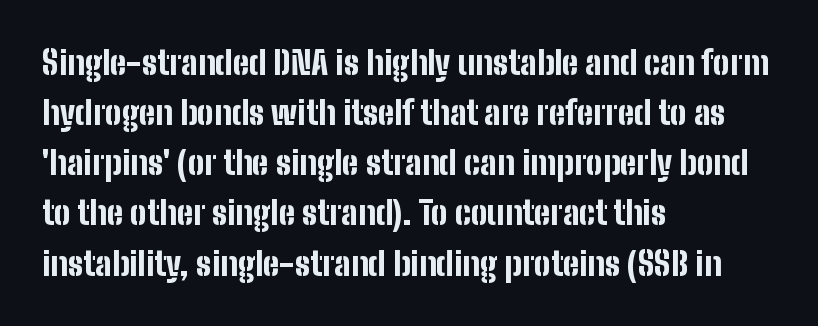
Q: Is the text bold? A: Yes.
Q: Is the text italic (slanted)? A: No, it is upright.
Q: Is the typeface a serif or a sans-serif typeface? A: Sans-serif.
Q: Is the text underlined? A: No.
Q: How is the paragraph aligned? A: Left-aligned.
Q: Is the spacing between letters normal or unusually wide? A: Normal.
Q: Is the spacing between lines tight, normal or loose? A: Normal.
Q: Width (condensed, normal, or wide)? A: Condensed.
Q: Stroke contrast? A: Low.
Q: x-height? A: Medium.
Q: Monospaced? A: No.
